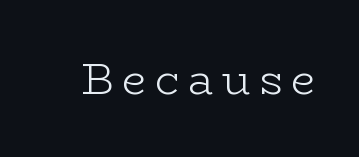
Q: Is the text bold? A: No.
Q: Is the text italic (slanted)? A: No, it is upright.
Q: Is the typeface a serif or a sans-serif typeface? A: Serif.
Q: Is the text underlined? A: No.
Q: Width (condensed, normal, or wide)? A: Wide.
Q: Stroke contrast? A: Low.
Q: x-height? A: Medium.
Q: Monospaced? A: No.
